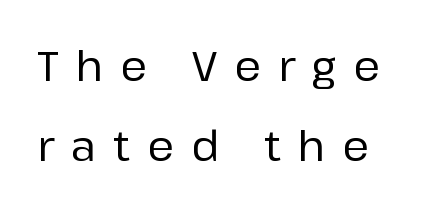
The image shows 41 px sans-serif type, upright; set loose line spacing (1.96x), unusually wide letter spacing (+0.42 em), not underlined; low stroke contrast and a medium x-height.
